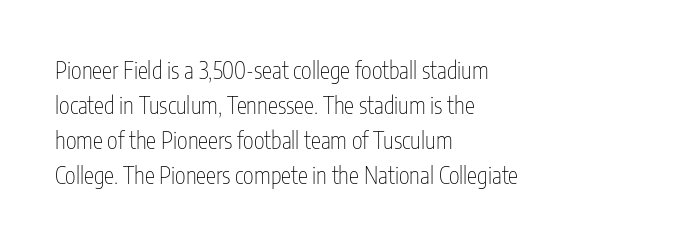
{"italic": "no", "bold": "no", "underline": "no", "align": "left", "line_spacing": "normal", "line_spacing_ratio": 1.52, "letter_spacing": "normal", "letter_spacing_em": 0.0, "glyph_px": 23}
